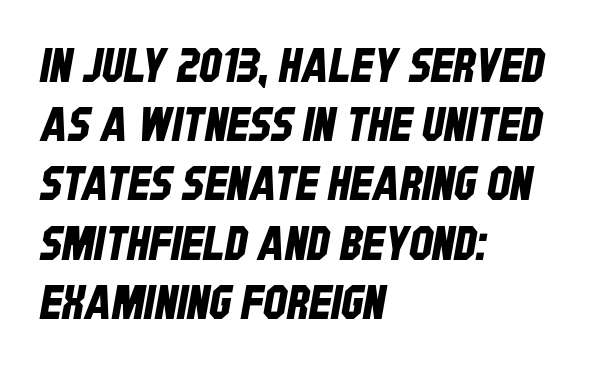
The image shows 47 px condensed sans-serif type; set left-aligned, normal line spacing (1.26x), normal letter spacing, not underlined; low stroke contrast and a large x-height.
